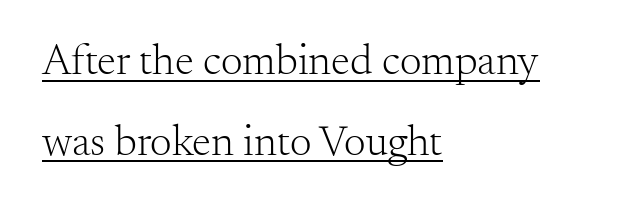
Q: Is the text bold? A: No.
Q: Is the text italic (slanted)? A: No, it is upright.
Q: Is the typeface a serif or a sans-serif typeface? A: Serif.
Q: Is the text underlined? A: Yes.
Q: How is the paragraph aligned? A: Left-aligned.
Q: Is the spacing between letters normal or unusually wide? A: Normal.
Q: Width (condensed, normal, or wide)? A: Normal.
Q: Stroke contrast? A: Medium.
Q: x-height? A: Small.
Q: Monospaced? A: No.
